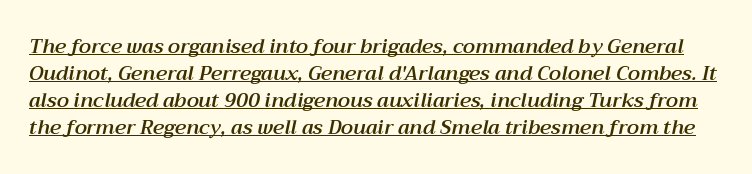
Rows of type keep a routine distance in the vertical direction. The glyphs are accompanied by a horizontal stroke just below them. Observe the lean: these are italic letterforms. Observe the ordinary spacing: letters are neighbours, not strangers.
